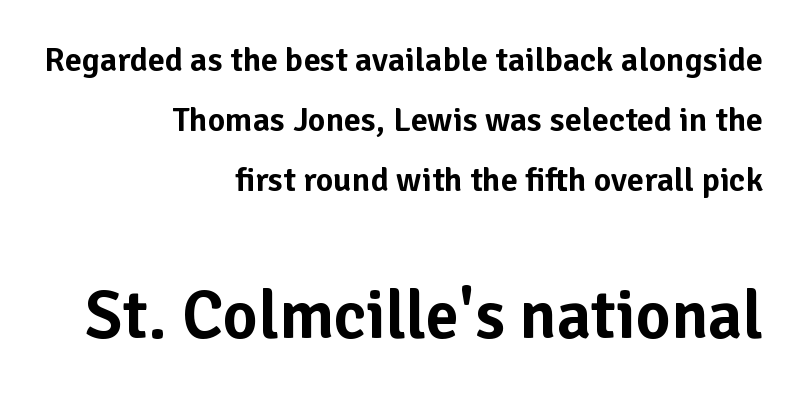
Q: Is the text italic (slanted)? A: No, it is upright.
Q: Is the typeface a serif or a sans-serif typeface? A: Sans-serif.
Q: Is the text underlined? A: No.
Q: How is the paragraph aligned? A: Right-aligned.
Q: Is the spacing between letters normal or unusually wide? A: Normal.
Q: Which block of text is set in a larger size, the first (top) or the second (bottom)? A: The second (bottom) one.
Q: Width (condensed, normal, or wide)? A: Normal.
Q: Stroke contrast? A: Low.
Q: x-height? A: Medium.
Q: Monospaced? A: No.
